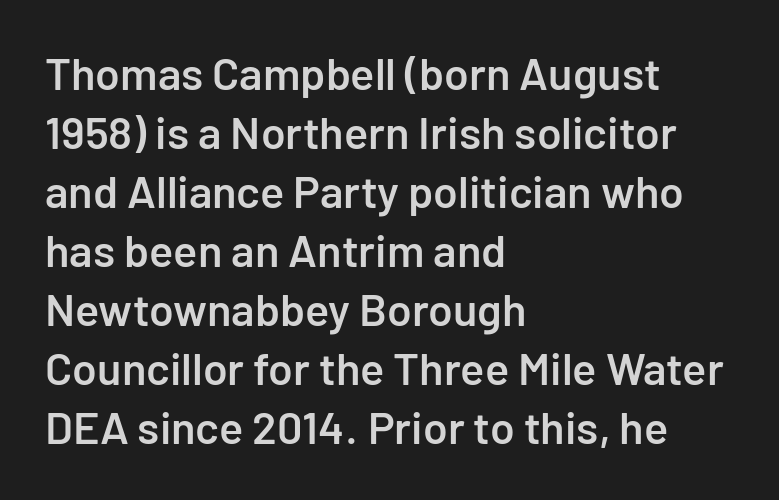
Q: Is the text bold? A: Semi-bold.
Q: Is the text italic (slanted)? A: No, it is upright.
Q: Is the typeface a serif or a sans-serif typeface? A: Sans-serif.
Q: Is the text underlined? A: No.
Q: How is the paragraph aligned? A: Left-aligned.
Q: Is the spacing between letters normal or unusually wide? A: Normal.
Q: Is the spacing between lines tight, normal or loose? A: Normal.
Q: Width (condensed, normal, or wide)? A: Normal.
Q: Stroke contrast? A: Low.
Q: x-height? A: Medium.
Q: Monospaced? A: No.
